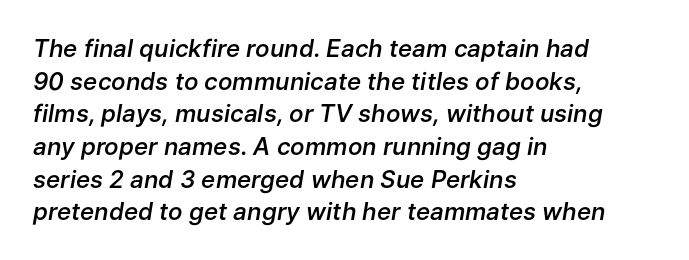
The image shows 24 px text type, italic (leaning right); set left-aligned, normal line spacing (1.36x), normal letter spacing, not underlined.
